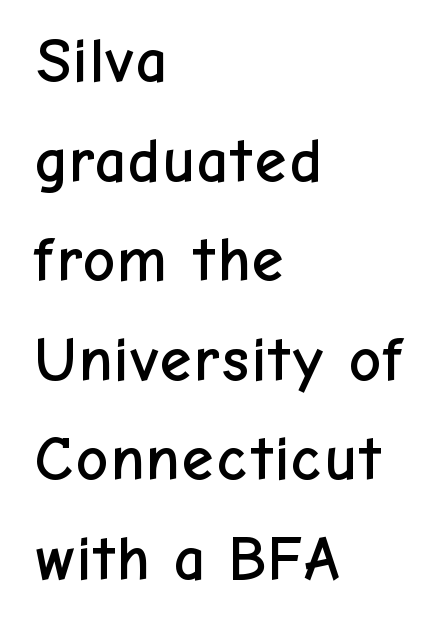
Typeset ragged right — the left edge is the straight one. One glance says typical: line gaps are just what's usual. Look at the bottom of the vertical strokes: they stop flat, with no serifs. These lines are rendered in a variable-pitch font.
